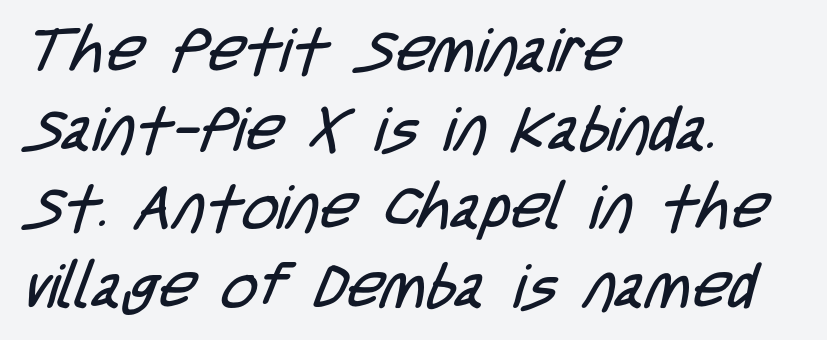
{"serif": "no", "bold": "no", "weight": "regular", "width": "condensed", "stroke_contrast": "low", "x_height": "large", "monospaced": "no", "underline": "no", "align": "left", "line_spacing": "normal", "line_spacing_ratio": 1.27, "letter_spacing": "normal", "letter_spacing_em": 0.0, "glyph_px": 62}
